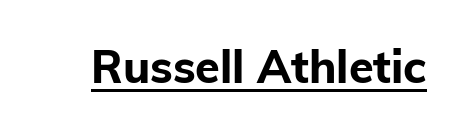
The image shows 45 px bold sans-serif type, upright; set normal letter spacing, underlined; low stroke contrast and a medium x-height.
